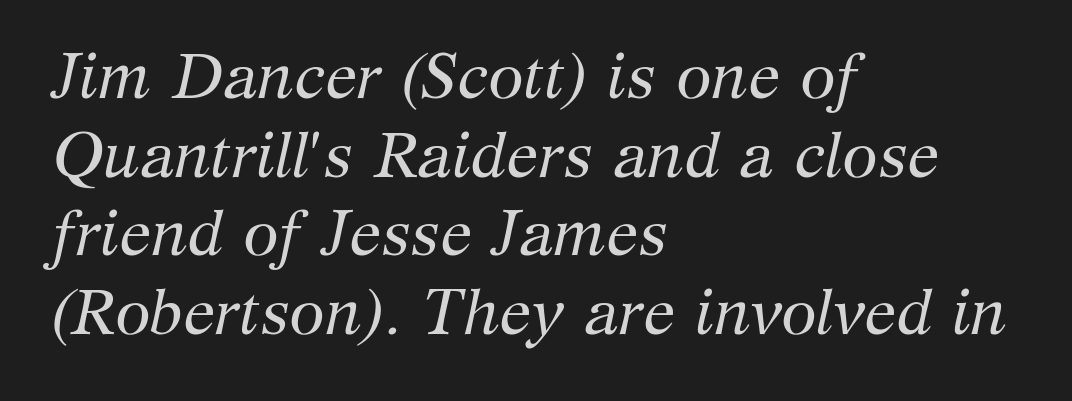
{"serif": "yes", "italic": "yes", "lean": "right", "slant_degrees": 12, "bold": "no", "weight": "regular", "width": "normal", "stroke_contrast": "medium", "x_height": "medium", "monospaced": "no", "underline": "no", "align": "left", "line_spacing_ratio": 1.23, "letter_spacing": "normal", "letter_spacing_em": 0.0, "glyph_px": 64}
